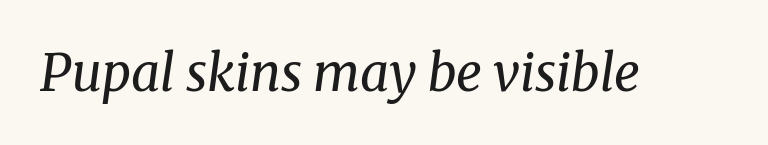
The image shows 51 px regular-weight serif type, italic (leaning right); set normal letter spacing, not underlined; medium stroke contrast and a medium x-height.
